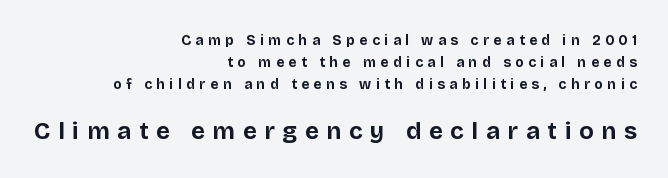
Q: Is the text bold? A: Yes.
Q: Is the text italic (slanted)? A: No, it is upright.
Q: Is the text underlined? A: No.
Q: How is the paragraph aligned? A: Right-aligned.
Q: Is the spacing between letters normal or unusually wide? A: Unusually wide.
Q: Is the spacing between lines tight, normal or loose? A: Normal.
Q: Which block of text is set in a larger size, the first (top) or the second (bottom)? A: The second (bottom) one.
